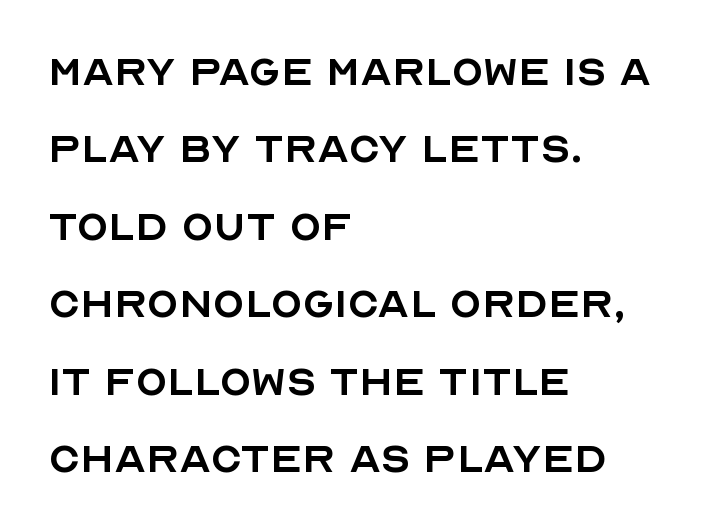
Is this a fixed-width face? No — the glyphs have proportional, varying widths. The letters sit at their default tracking, neither squeezed nor spread. This sample uses an upright cut, with every glyph sitting square on the baseline. The lines are quadded left.
